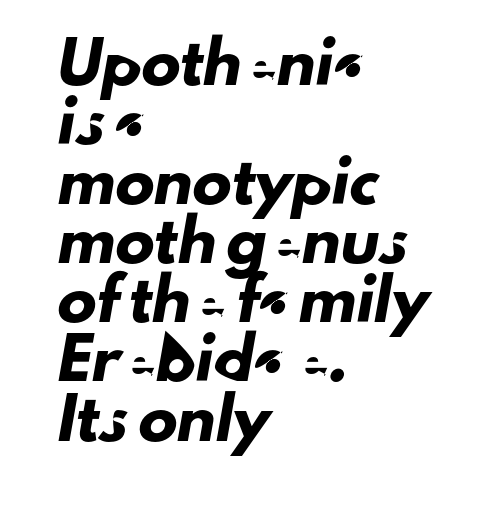
{"serif": "no", "width": "normal", "stroke_contrast": "low", "x_height": "small", "monospaced": "no", "underline": "no", "align": "left", "line_spacing": "normal", "line_spacing_ratio": 1.52, "letter_spacing": "normal", "letter_spacing_em": 0.0, "glyph_px": 39}
